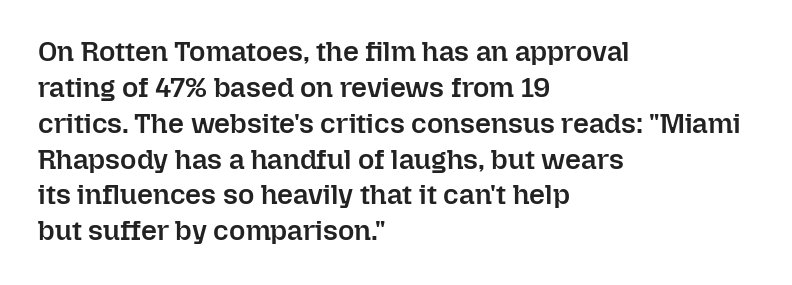
Q: Is the text bold? A: Semi-bold.
Q: Is the text italic (slanted)? A: No, it is upright.
Q: Is the text underlined? A: No.
Q: How is the paragraph aligned? A: Left-aligned.
Q: Is the spacing between letters normal or unusually wide? A: Normal.
Q: Is the spacing between lines tight, normal or loose? A: Normal.
Q: Width (condensed, normal, or wide)? A: Normal.
Q: Stroke contrast? A: Low.
Q: x-height? A: Medium.
Q: Monospaced? A: No.
